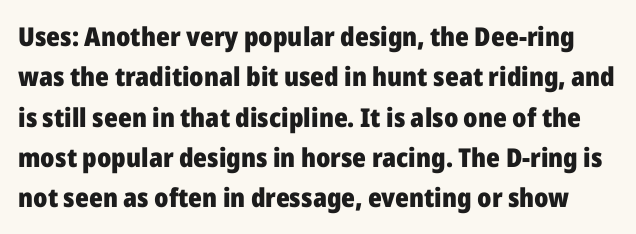
Q: Is the text bold? A: Yes.
Q: Is the text italic (slanted)? A: No, it is upright.
Q: Is the text underlined? A: No.
Q: Is the spacing between letters normal or unusually wide? A: Normal.
Q: Is the spacing between lines tight, normal or loose? A: Normal.
